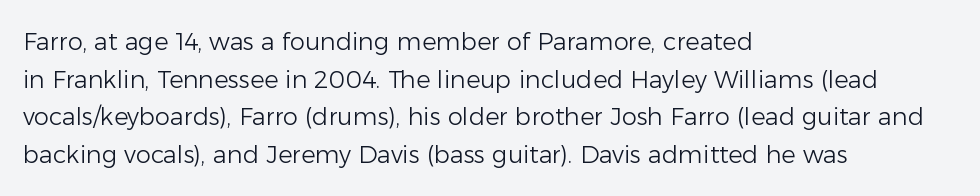
The setting favours the left margin, as ordinary paragraphs usually do. The face looks like a standard text weight, possibly lighter. Each row of text sits above clean, open space. Posture: straight, roman, zero tilt.
